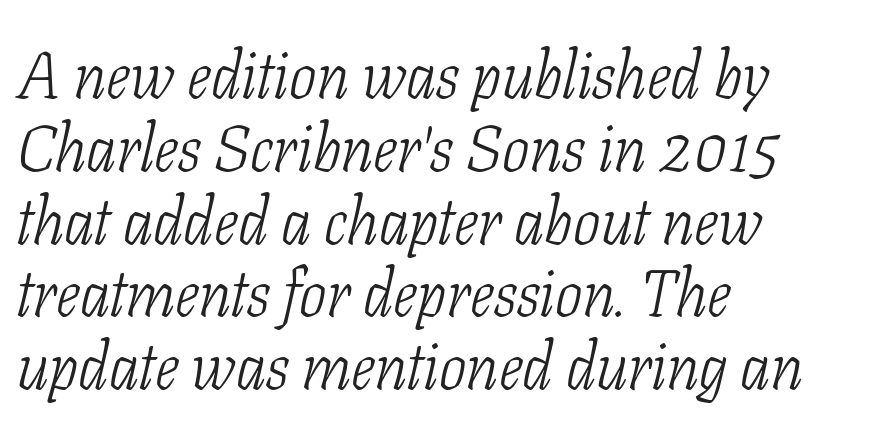
The image shows 65 px light, condensed serif type, italic (leaning right); set left-aligned, tight line spacing (1.12x), normal letter spacing, not underlined; low stroke contrast and a medium x-height.
